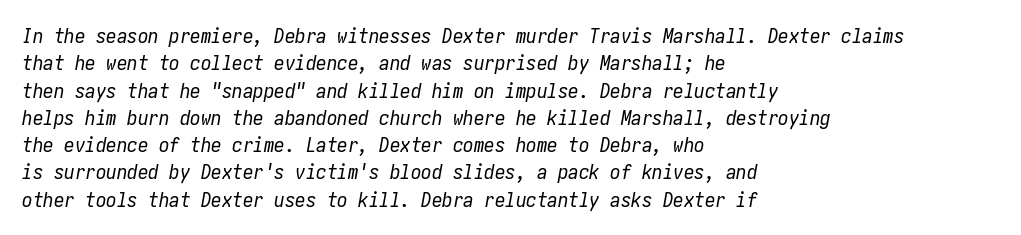
Q: Is the text bold? A: No.
Q: Is the text italic (slanted)? A: Yes, it leans right by about 10 degrees.
Q: Is the text underlined? A: No.
Q: How is the paragraph aligned? A: Left-aligned.
Q: Is the spacing between letters normal or unusually wide? A: Normal.
Q: Is the spacing between lines tight, normal or loose? A: Normal.
